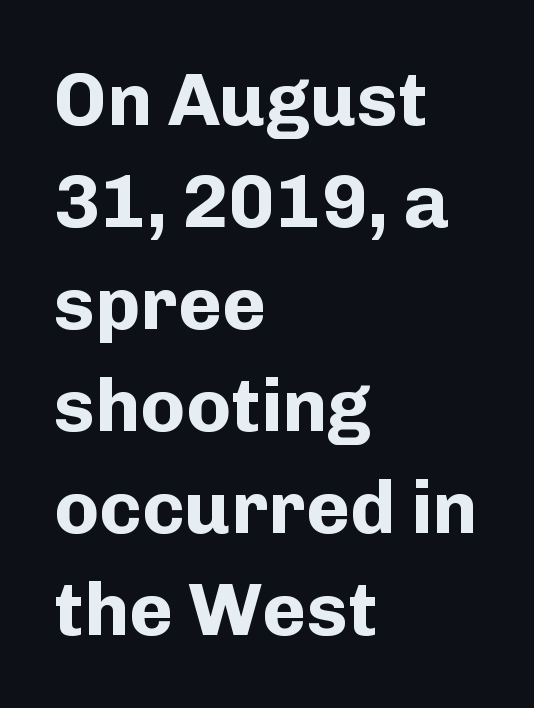
{"serif": "no", "italic": "no", "bold": "yes", "weight": "bold", "width": "normal", "stroke_contrast": "low", "x_height": "medium", "monospaced": "no", "underline": "no", "align": "left", "line_spacing": "normal", "line_spacing_ratio": 1.36, "letter_spacing": "normal", "letter_spacing_em": 0.0, "glyph_px": 75}
